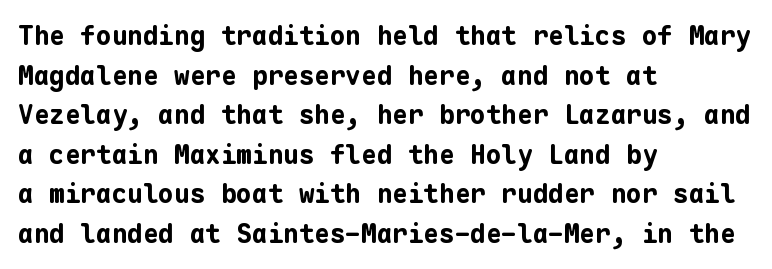
Q: Is the text bold? A: Yes.
Q: Is the text italic (slanted)? A: No, it is upright.
Q: Is the text underlined? A: No.
Q: How is the paragraph aligned? A: Left-aligned.
Q: Is the spacing between letters normal or unusually wide? A: Normal.
Q: Is the spacing between lines tight, normal or loose? A: Normal.
